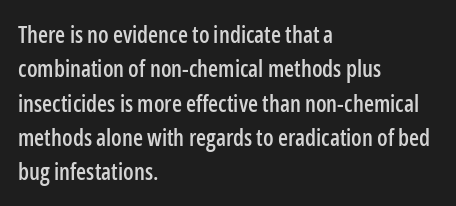
The image shows 23 px text type, upright; set left-aligned, normal line spacing (1.49x), normal letter spacing, not underlined.
